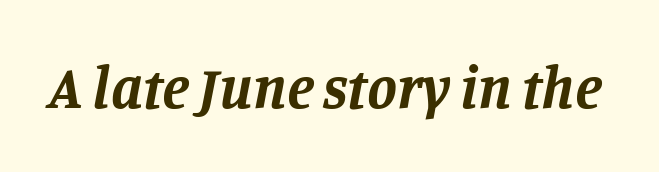
{"serif": "yes", "italic": "yes", "lean": "right", "slant_degrees": 11, "bold": "yes", "weight": "bold", "width": "normal", "stroke_contrast": "low", "x_height": "large", "monospaced": "no", "underline": "no", "letter_spacing": "normal", "letter_spacing_em": 0.0, "glyph_px": 60}
